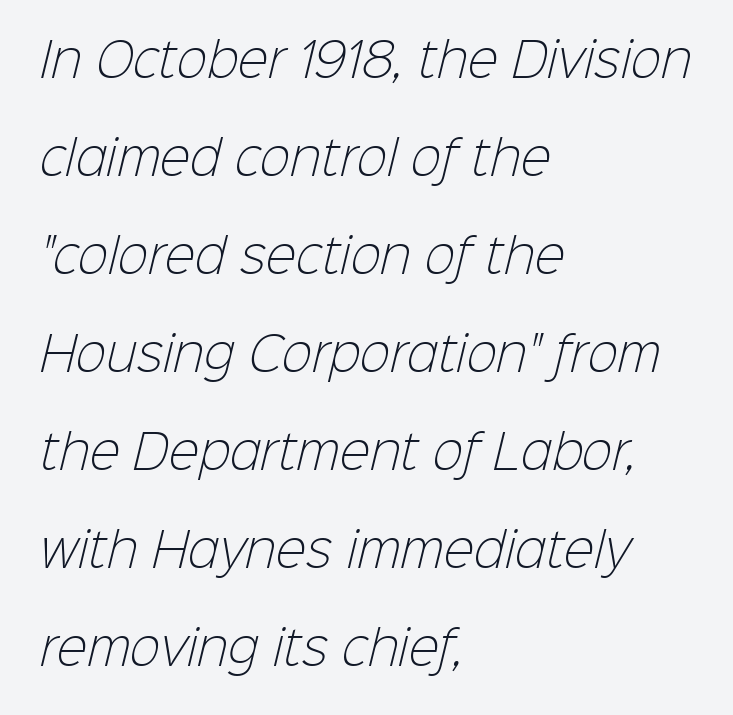
Quick note: interline space is abundant. Look at the tracking — it's just the regular setting, nothing added. The space beneath each line is pristine and unruled. Notice how the passage keeps a crisp vertical edge on the left only.
